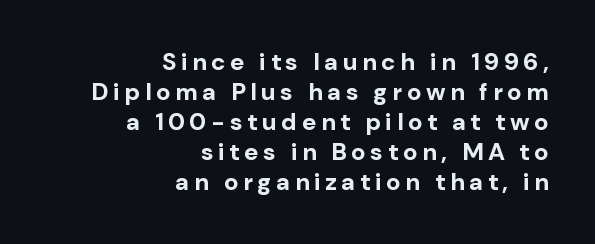
Q: Is the text bold? A: Yes.
Q: Is the text italic (slanted)? A: No, it is upright.
Q: Is the text underlined? A: No.
Q: How is the paragraph aligned? A: Right-aligned.
Q: Is the spacing between lines tight, normal or loose? A: Normal.
